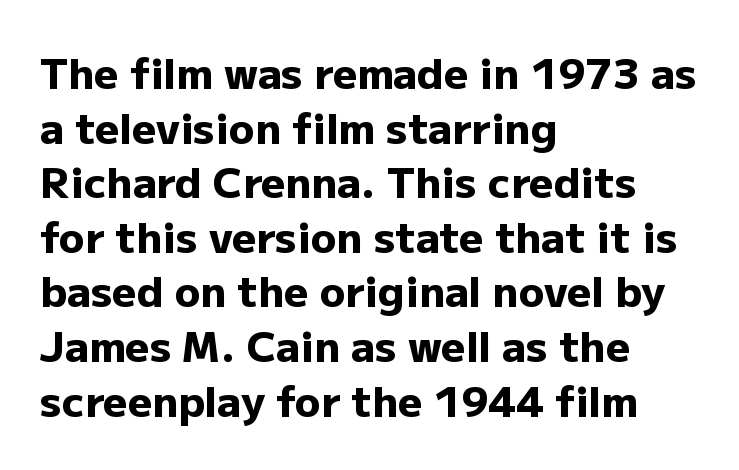
Q: Is the text bold? A: Yes.
Q: Is the text italic (slanted)? A: No, it is upright.
Q: Is the typeface a serif or a sans-serif typeface? A: Sans-serif.
Q: Is the text underlined? A: No.
Q: How is the paragraph aligned? A: Left-aligned.
Q: Is the spacing between letters normal or unusually wide? A: Normal.
Q: Is the spacing between lines tight, normal or loose? A: Normal.
Q: Width (condensed, normal, or wide)? A: Normal.
Q: Stroke contrast? A: Low.
Q: x-height? A: Medium.
Q: Monospaced? A: No.
